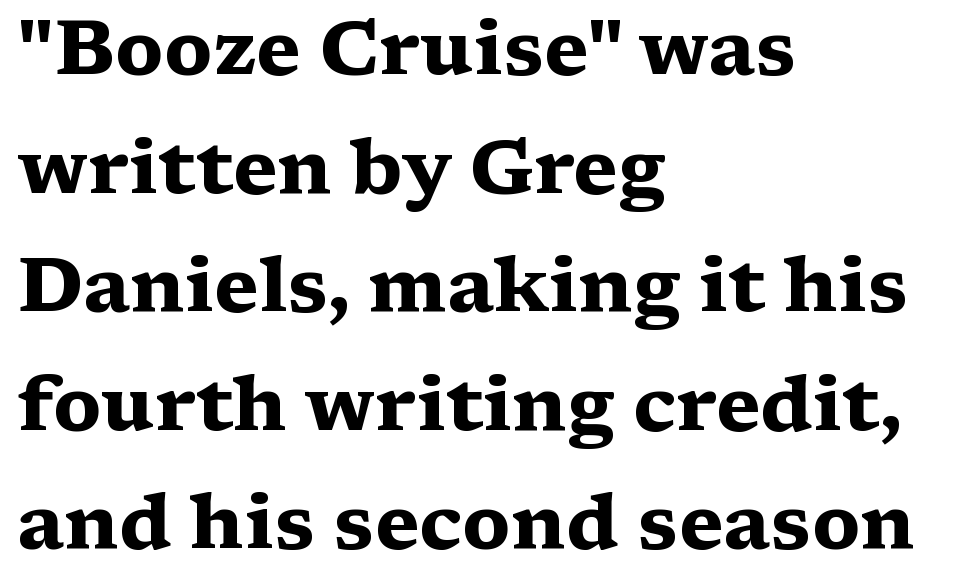
The image shows 77 px heavy, wide serif type, upright; set left-aligned, normal line spacing (1.54x), normal letter spacing, not underlined; medium stroke contrast and a medium x-height.
